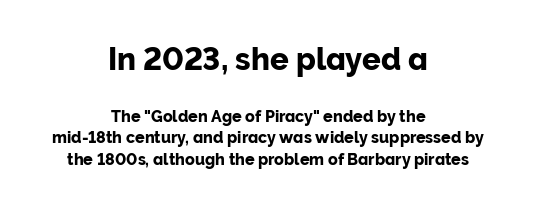
Size contrast runs from large at the top to small at the bottom. Does extra space separate the letters? No, they use regular spacing. The string is rendered with underlining switched off. Each letter keeps its own natural width here, so spacing adapts to shape.
